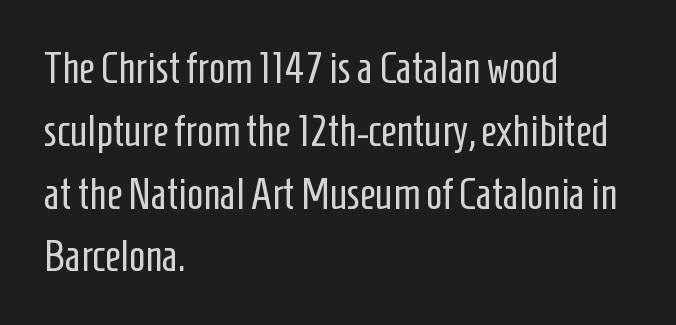
{"serif": "no", "italic": "no", "bold": "no", "weight": "regular", "width": "condensed", "stroke_contrast": "low", "x_height": "medium", "monospaced": "no", "underline": "no", "align": "left", "line_spacing": "normal", "line_spacing_ratio": 1.46, "letter_spacing": "normal", "letter_spacing_em": 0.0, "glyph_px": 43}
